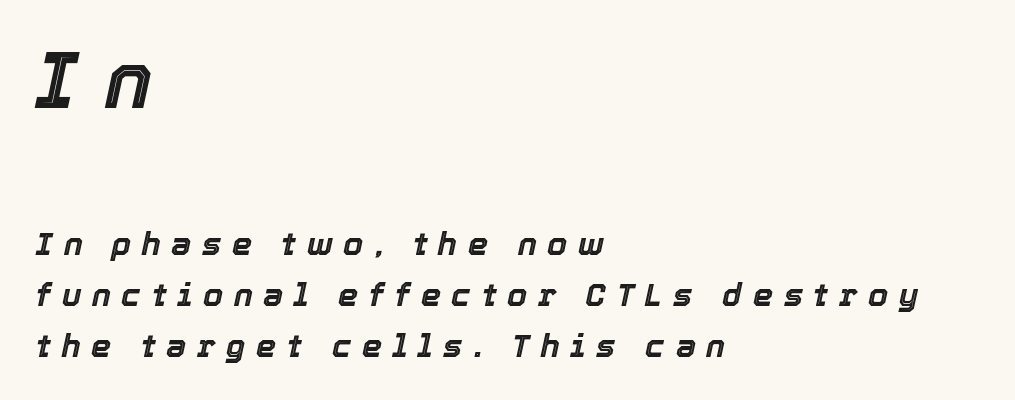
{"italic": "yes", "lean": "right", "slant_degrees": 12, "width": "normal", "x_height": "medium", "monospaced": "no", "underline": "no", "align": "left", "line_spacing": "normal", "line_spacing_ratio": 1.58, "letter_spacing": "wide", "letter_spacing_em": 0.33, "larger_block": "first", "size_ratio": 2.5, "glyph_px": 80}
